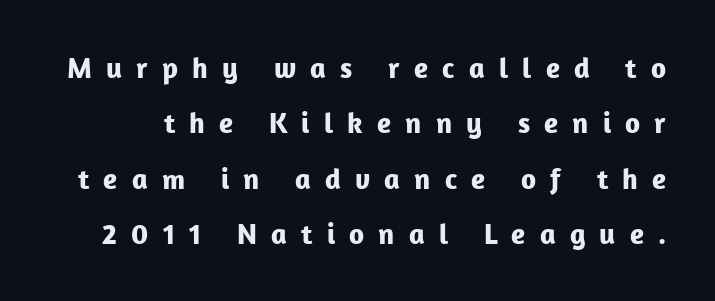
The image shows 29 px bold sans-serif type, upright; set loose line spacing (1.91x), unusually wide letter spacing (+0.49 em), not underlined; low stroke contrast and a medium x-height.
